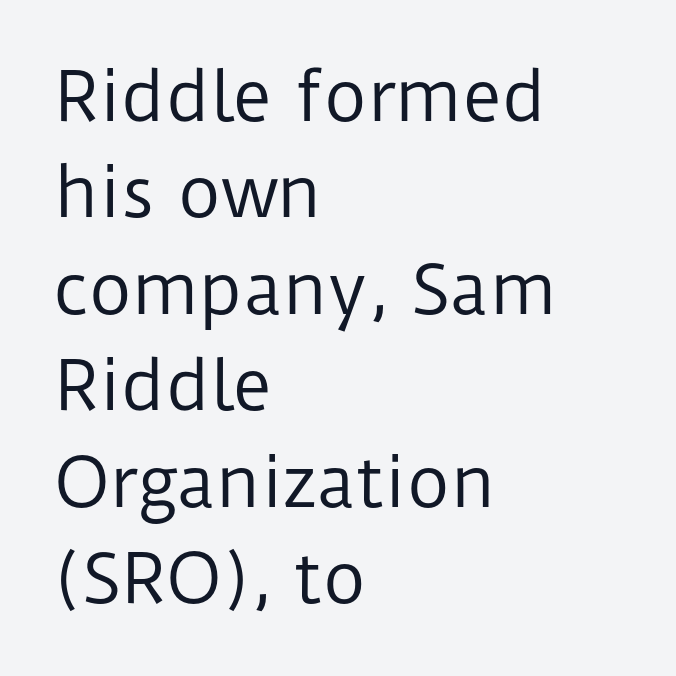
The image shows 67 px regular-weight sans-serif type, upright; set left-aligned, normal line spacing (1.44x), normal letter spacing, not underlined; low stroke contrast and a medium x-height.
